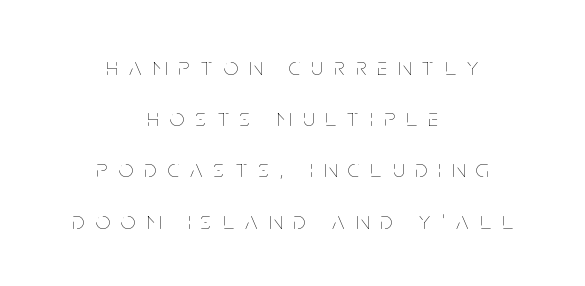
{"italic": "no", "bold": "no", "underline": "no", "align": "center", "line_spacing": "loose", "line_spacing_ratio": 2.05, "letter_spacing": "wide", "letter_spacing_em": 0.46, "glyph_px": 25}
